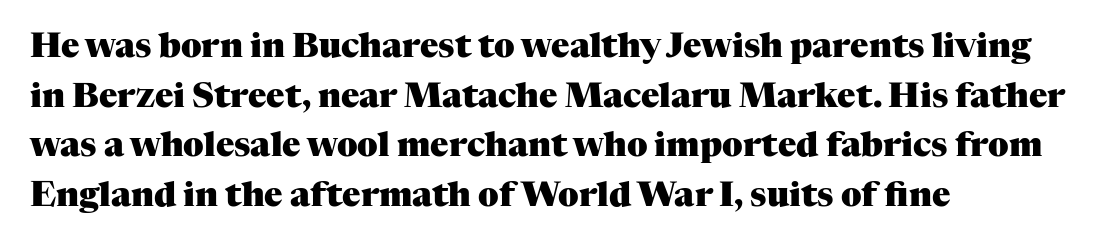
{"serif": "yes", "italic": "no", "bold": "yes", "weight": "heavy", "width": "normal", "stroke_contrast": "medium", "x_height": "medium", "monospaced": "no", "underline": "no", "align": "left", "line_spacing": "normal", "line_spacing_ratio": 1.46, "letter_spacing": "normal", "letter_spacing_em": 0.0, "glyph_px": 34}
